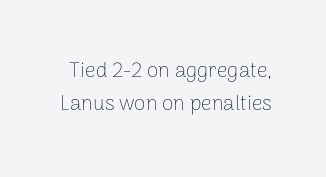
The letters look calm and open, with moderate or lighter stems. Ascenders rise straight up at ninety degrees. A typesetter would call this leading conventional body-copy spacing. Nothing unusual about the tracking: characters are spaced as the font intends. Anything drawn beneath the words? Only blank space.
